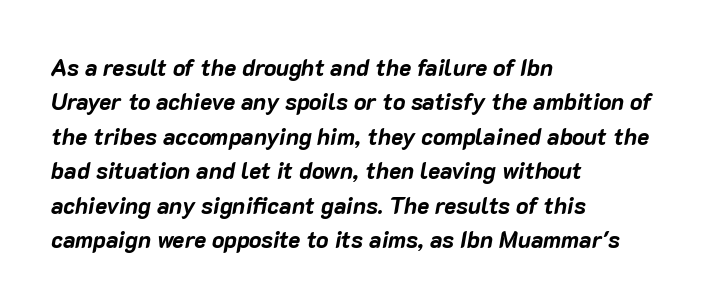
Q: Is the text bold? A: Yes.
Q: Is the text italic (slanted)? A: Yes, it leans right by about 10 degrees.
Q: Is the text underlined? A: No.
Q: How is the paragraph aligned? A: Left-aligned.
Q: Is the spacing between letters normal or unusually wide? A: Normal.
Q: Is the spacing between lines tight, normal or loose? A: Normal.
